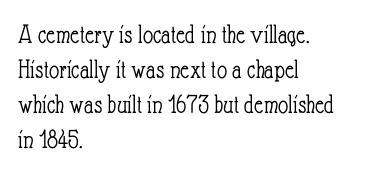
The image shows 28 px light, condensed type, upright; set left-aligned, normal line spacing (1.25x), normal letter spacing, not underlined; low stroke contrast and a small x-height.
